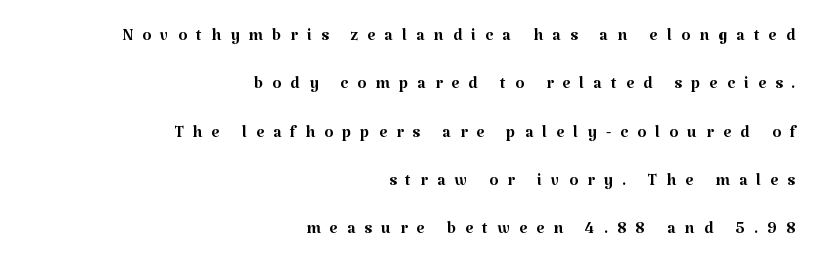
Q: Is the text bold? A: No.
Q: Is the text italic (slanted)? A: No, it is upright.
Q: Is the text underlined? A: No.
Q: How is the paragraph aligned? A: Right-aligned.
Q: Is the spacing between letters normal or unusually wide? A: Unusually wide.
Q: Is the spacing between lines tight, normal or loose? A: Loose.
